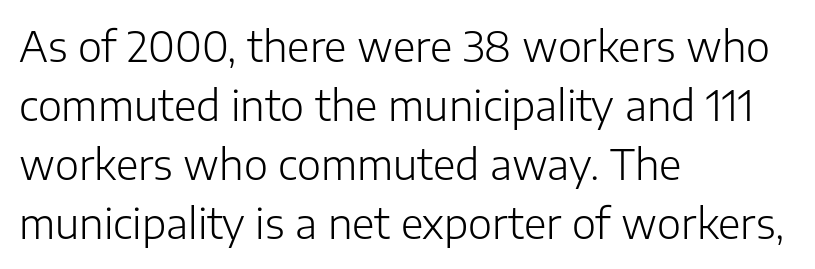
The image shows 41 px light sans-serif type, upright; set left-aligned, normal line spacing (1.44x), normal letter spacing, not underlined; low stroke contrast and a medium x-height.
